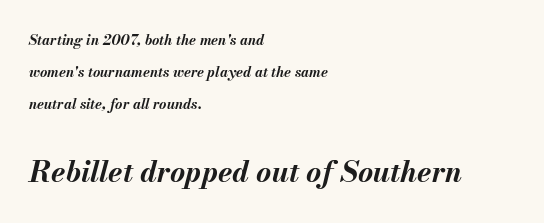
The image shows 29 px bold type, italic (leaning right); set left-aligned, loose line spacing (2.3x), normal letter spacing, not underlined; the second (bottom) block is 2.07x larger; medium stroke contrast and a small x-height.
